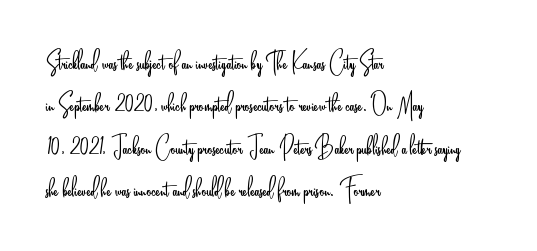
Q: Is the text bold? A: No.
Q: Is the typeface a serif or a sans-serif typeface? A: Sans-serif.
Q: Is the text underlined? A: No.
Q: How is the paragraph aligned? A: Left-aligned.
Q: Is the spacing between letters normal or unusually wide? A: Normal.
Q: Is the spacing between lines tight, normal or loose? A: Normal.
Q: Width (condensed, normal, or wide)? A: Condensed.
Q: Stroke contrast? A: Low.
Q: x-height? A: Small.
Q: Monospaced? A: No.
